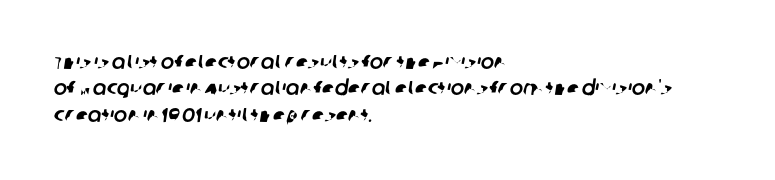
The image shows 20 px text type; set left-aligned, normal line spacing (1.32x), normal letter spacing, not underlined.
